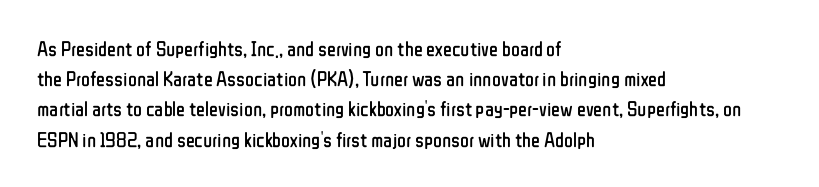
{"italic": "no", "bold": "no", "underline": "no", "align": "left", "line_spacing": "normal", "line_spacing_ratio": 1.44, "letter_spacing": "normal", "letter_spacing_em": 0.0, "glyph_px": 21}
